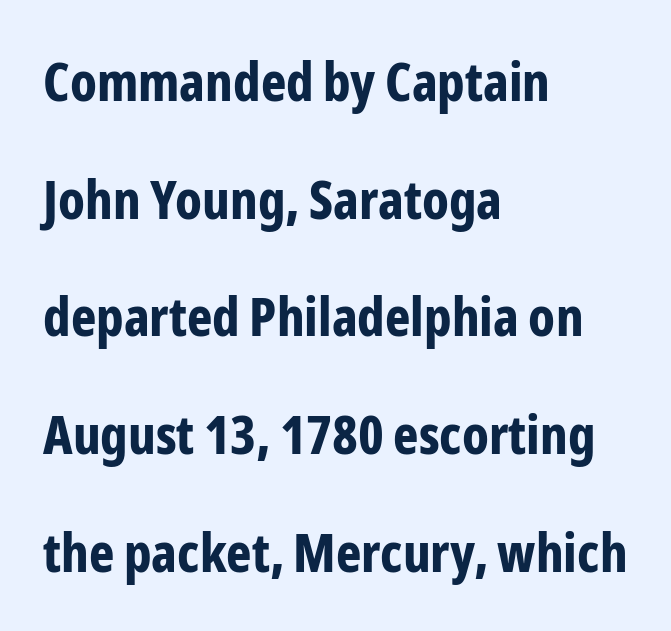
Q: Is the text bold? A: Yes.
Q: Is the text italic (slanted)? A: No, it is upright.
Q: Is the typeface a serif or a sans-serif typeface? A: Sans-serif.
Q: Is the text underlined? A: No.
Q: How is the paragraph aligned? A: Left-aligned.
Q: Is the spacing between letters normal or unusually wide? A: Normal.
Q: Is the spacing between lines tight, normal or loose? A: Loose.
Q: Width (condensed, normal, or wide)? A: Condensed.
Q: Stroke contrast? A: Low.
Q: x-height? A: Medium.
Q: Monospaced? A: No.
